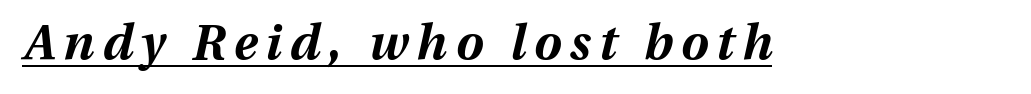
The image shows 49 px bold type, italic (leaning right); set underlined; medium stroke contrast and a medium x-height.
